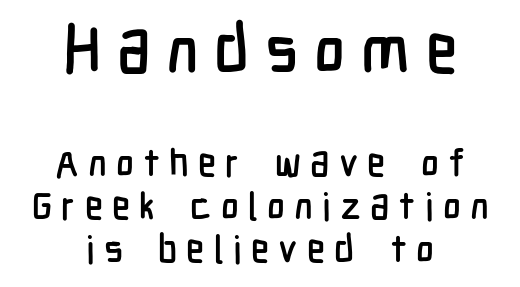
The image shows 66 px condensed sans-serif type, upright; set centered, tight line spacing (1.13x), unusually wide letter spacing (+0.24 em), not underlined; the first (top) block is 1.74x larger; low stroke contrast and a medium x-height.
